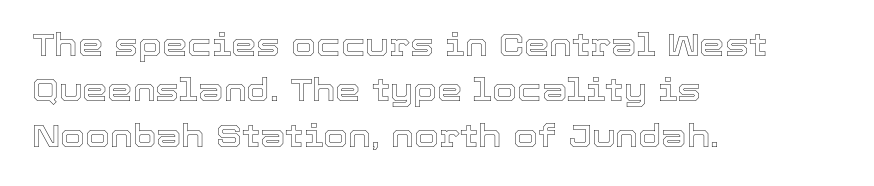
The image shows 32 px text type, upright; set left-aligned, normal line spacing (1.42x), normal letter spacing, not underlined; a medium x-height.
